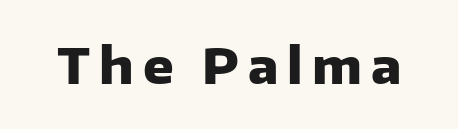
Characters remain perfectly vertical along every line. A full-strength bold gives these letters their thick strokes. This sample has the flowing, uneven cadence of proportional lettering. Descender tails drop into unmarked territory.
